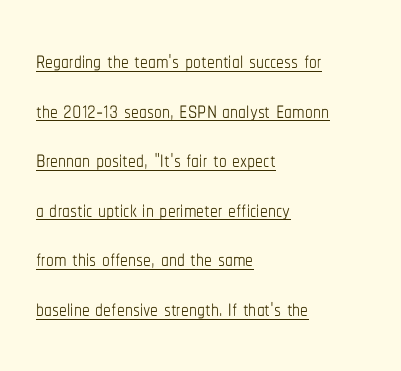
{"italic": "no", "bold": "no", "weight": "thin", "width": "condensed", "stroke_contrast": "low", "x_height": "medium", "monospaced": "no", "underline": "yes", "align": "left", "line_spacing": "normal", "line_spacing_ratio": 1.6, "letter_spacing": "normal", "letter_spacing_em": 0.0, "glyph_px": 31}
